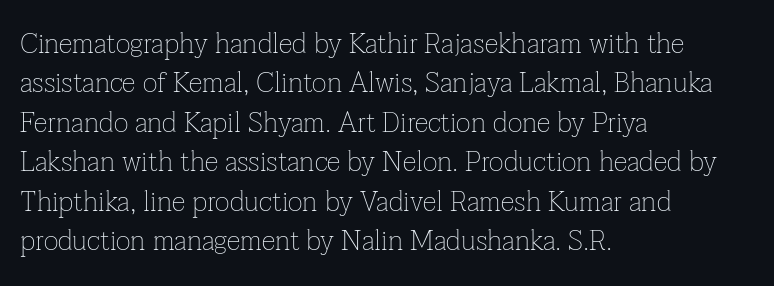
Teacher's note: observe the even left margin — that is flush-left alignment. Descender tails drop into unmarked territory. Is there much room between lines? A standard amount, neither cramped nor airy. The type is set solid horizontally, with unmodified tracking. Examine the stroke ends and you'll spot serifs.
